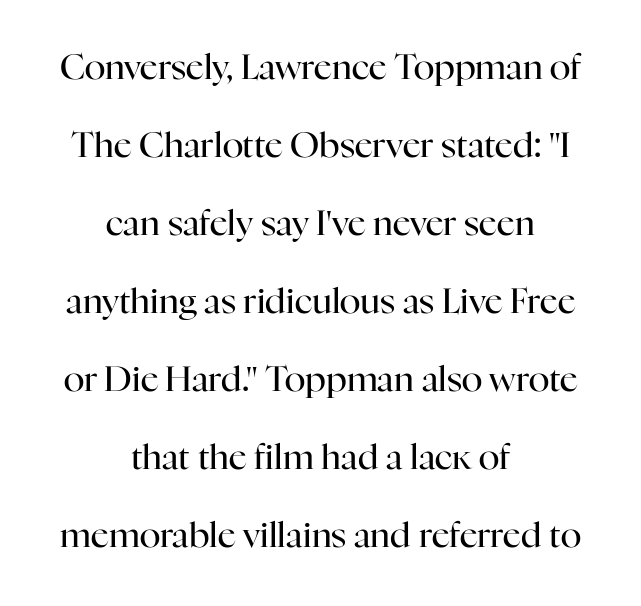
Q: Is the text bold? A: No.
Q: Is the text italic (slanted)? A: No, it is upright.
Q: Is the typeface a serif or a sans-serif typeface? A: Serif.
Q: Is the text underlined? A: No.
Q: How is the paragraph aligned? A: Centered.
Q: Is the spacing between letters normal or unusually wide? A: Normal.
Q: Is the spacing between lines tight, normal or loose? A: Loose.
Q: Width (condensed, normal, or wide)? A: Normal.
Q: Stroke contrast? A: High.
Q: x-height? A: Medium.
Q: Monospaced? A: No.
